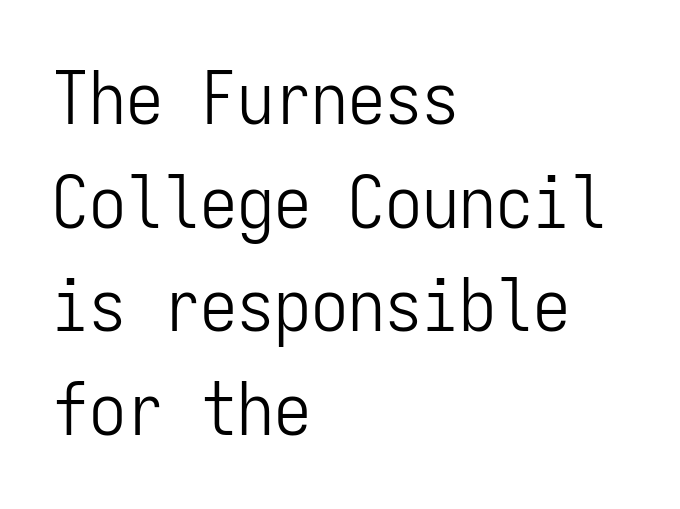
Q: Is the text bold? A: No.
Q: Is the text italic (slanted)? A: No, it is upright.
Q: Is the typeface a serif or a sans-serif typeface? A: Sans-serif.
Q: Is the text underlined? A: No.
Q: How is the paragraph aligned? A: Left-aligned.
Q: Is the spacing between letters normal or unusually wide? A: Normal.
Q: Is the spacing between lines tight, normal or loose? A: Normal.
Q: Width (condensed, normal, or wide)? A: Condensed.
Q: Stroke contrast? A: Low.
Q: x-height? A: Medium.
Q: Monospaced? A: Yes.
